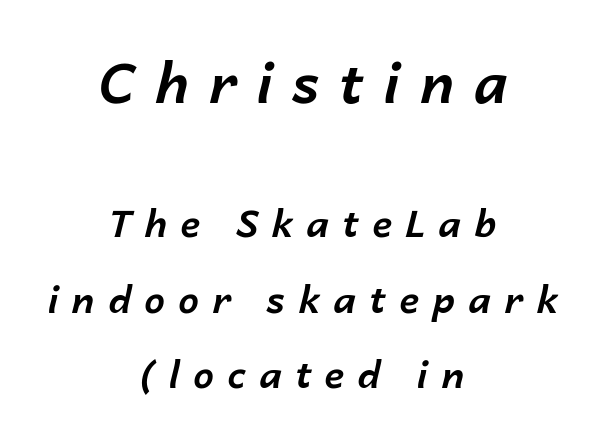
{"italic": "yes", "lean": "right", "slant_degrees": 14, "bold": "yes", "weight": "bold", "width": "normal", "stroke_contrast": "low", "x_height": "medium", "monospaced": "no", "underline": "no", "align": "center", "line_spacing": "loose", "line_spacing_ratio": 2.04, "letter_spacing": "wide", "letter_spacing_em": 0.36, "larger_block": "first", "size_ratio": 1.49, "glyph_px": 55}
